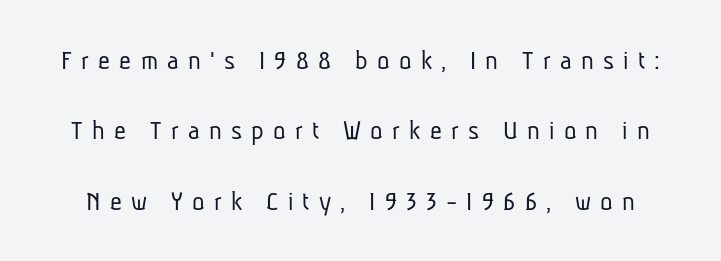
Q: Is the text bold? A: No.
Q: Is the typeface a serif or a sans-serif typeface? A: Sans-serif.
Q: Is the text underlined? A: No.
Q: Is the spacing between letters normal or unusually wide? A: Unusually wide.
Q: Is the spacing between lines tight, normal or loose? A: Loose.
Q: Width (condensed, normal, or wide)? A: Condensed.
Q: Stroke contrast? A: Low.
Q: x-height? A: Medium.
Q: Monospaced? A: No.
